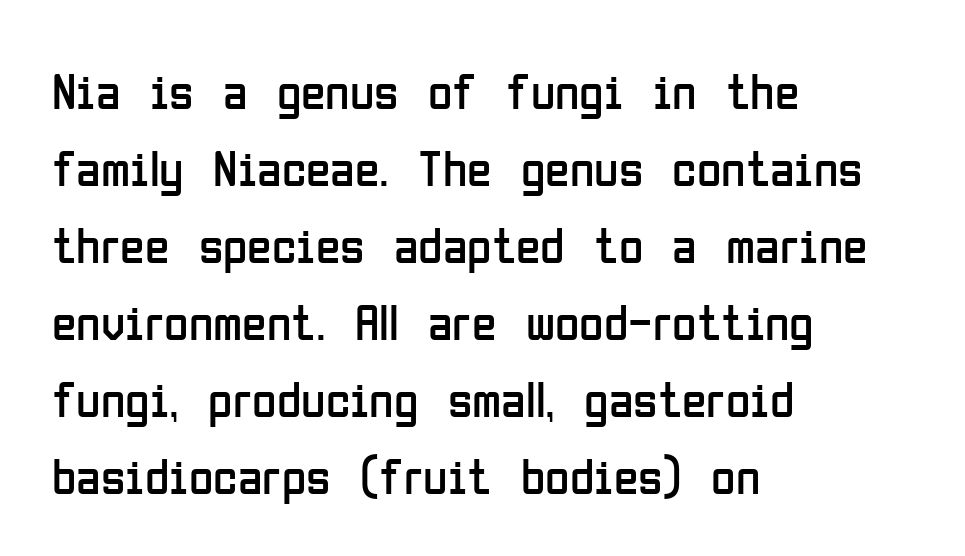
{"serif": "no", "italic": "no", "bold": "no", "weight": "regular", "width": "condensed", "stroke_contrast": "low", "x_height": "medium", "monospaced": "no", "underline": "no", "align": "left", "line_spacing": "normal", "line_spacing_ratio": 1.54, "letter_spacing": "normal", "letter_spacing_em": 0.0, "glyph_px": 50}
